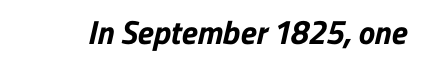
Q: Is the text bold? A: Yes.
Q: Is the typeface a serif or a sans-serif typeface? A: Sans-serif.
Q: Is the text underlined? A: No.
Q: Is the spacing between letters normal or unusually wide? A: Normal.
Q: Width (condensed, normal, or wide)? A: Normal.
Q: Stroke contrast? A: Low.
Q: x-height? A: Medium.
Q: Monospaced? A: No.
